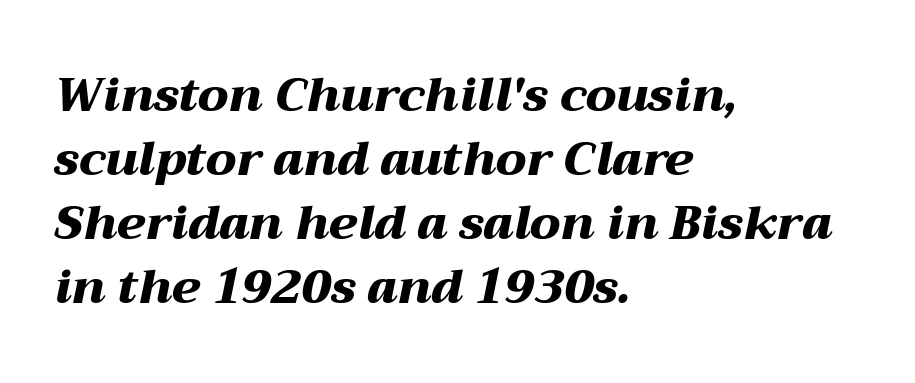
{"italic": "yes", "lean": "right", "slant_degrees": 12, "bold": "yes", "weight": "heavy", "width": "wide", "stroke_contrast": "medium", "x_height": "medium", "monospaced": "no", "underline": "no", "align": "left", "line_spacing": "normal", "line_spacing_ratio": 1.36, "letter_spacing": "normal", "letter_spacing_em": 0.0, "glyph_px": 47}
